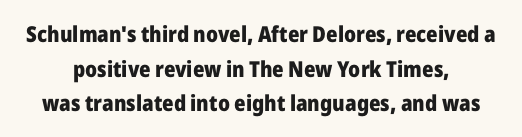
{"italic": "no", "bold": "yes", "underline": "no", "line_spacing": "normal", "line_spacing_ratio": 1.57, "letter_spacing": "normal", "letter_spacing_em": 0.0, "glyph_px": 22}
